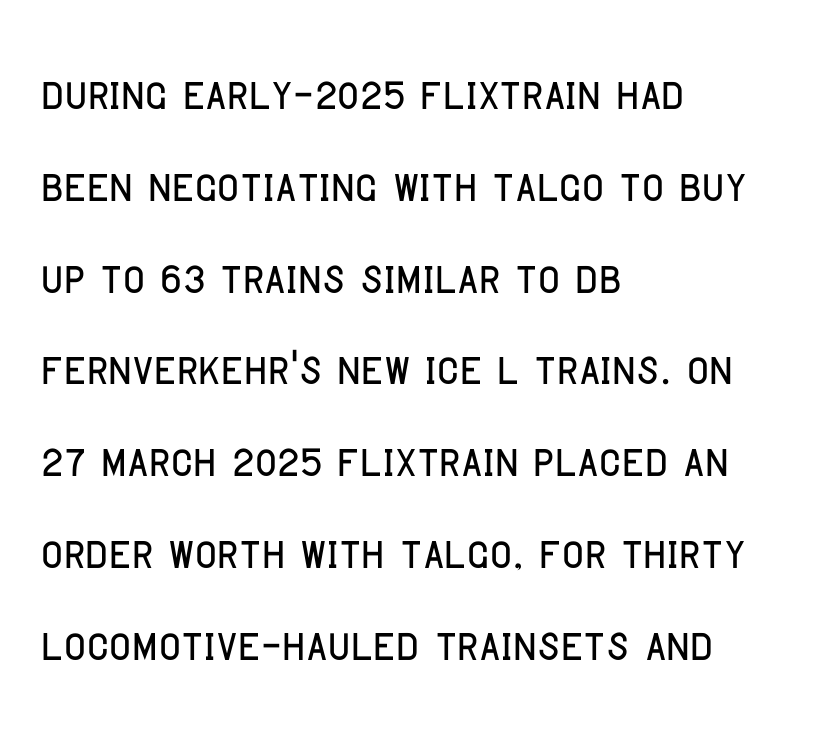
{"serif": "no", "italic": "no", "width": "condensed", "stroke_contrast": "low", "x_height": "large", "monospaced": "no", "underline": "no", "align": "left", "line_spacing": "normal", "line_spacing_ratio": 1.53, "letter_spacing": "normal", "letter_spacing_em": 0.0, "glyph_px": 60}
